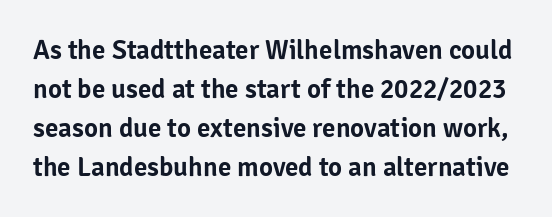
The specimen omits any rule beneath the text block's lines. Characters follow at the spacing the type designer built in. Do the letters lean? They stand straight. Quick note: interline space is typical.
